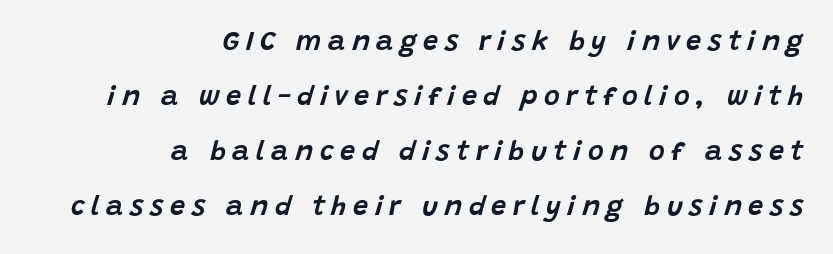
Observe the wide spacing: letters keep a clear distance from each other. In terms of posture, this sample is oblique. Typeset ragged left — the right edge is the straight one. Bare-footed words on every line.
